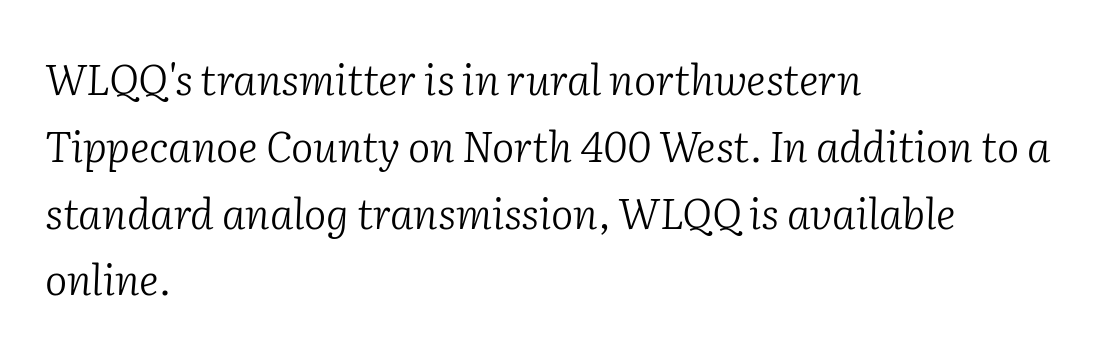
Q: Is the text bold? A: No.
Q: Is the text italic (slanted)? A: Yes, it leans right by about 2 degrees.
Q: Is the typeface a serif or a sans-serif typeface? A: Serif.
Q: Is the text underlined? A: No.
Q: How is the paragraph aligned? A: Left-aligned.
Q: Is the spacing between letters normal or unusually wide? A: Normal.
Q: Is the spacing between lines tight, normal or loose? A: Normal.
Q: Width (condensed, normal, or wide)? A: Normal.
Q: Stroke contrast? A: Low.
Q: x-height? A: Medium.
Q: Monospaced? A: No.
